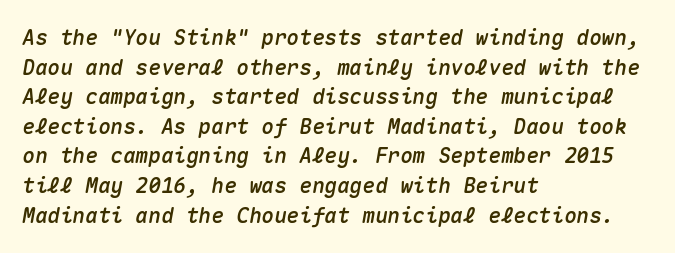
Vertical spacing — default. In terms of posture, this sample is oblique. These lines keep a tight, regular rhythm from letter to letter. The lines are quadded left. Any mark beneath the type? The region is blank.
